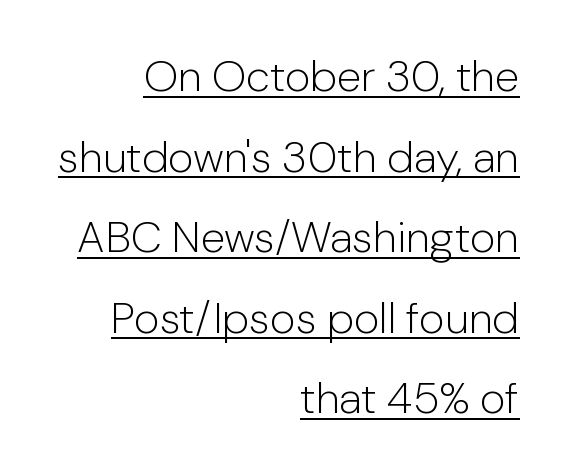
{"serif": "no", "italic": "no", "bold": "no", "weight": "light", "width": "normal", "stroke_contrast": "low", "x_height": "medium", "monospaced": "no", "underline": "yes", "align": "right", "line_spacing_ratio": 1.83, "letter_spacing": "normal", "letter_spacing_em": 0.0, "glyph_px": 44}
